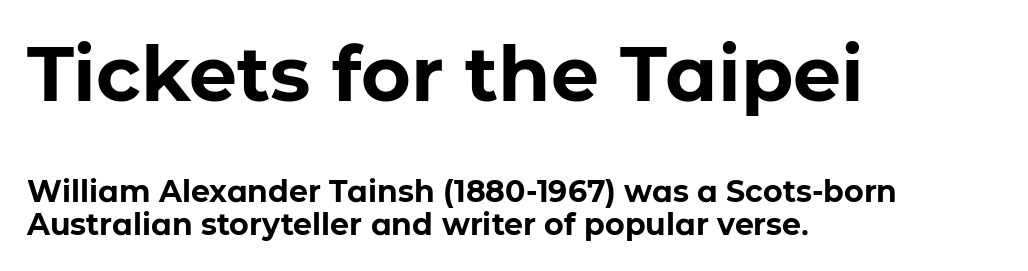
{"serif": "no", "italic": "no", "bold": "yes", "weight": "bold", "width": "normal", "stroke_contrast": "low", "x_height": "medium", "monospaced": "no", "underline": "no", "align": "left", "line_spacing": "tight", "line_spacing_ratio": 1.11, "letter_spacing": "normal", "letter_spacing_em": 0.0, "larger_block": "first", "size_ratio": 2.53, "glyph_px": 76}
